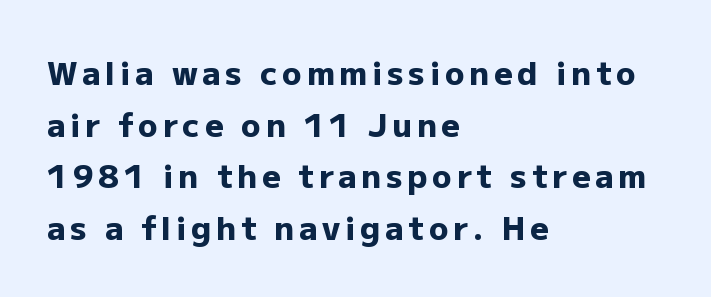
Q: Is the text bold? A: Yes.
Q: Is the text italic (slanted)? A: No, it is upright.
Q: Is the typeface a serif or a sans-serif typeface? A: Sans-serif.
Q: Is the text underlined? A: No.
Q: How is the paragraph aligned? A: Left-aligned.
Q: Is the spacing between lines tight, normal or loose? A: Normal.
Q: Width (condensed, normal, or wide)? A: Normal.
Q: Stroke contrast? A: Low.
Q: x-height? A: Medium.
Q: Monospaced? A: No.
